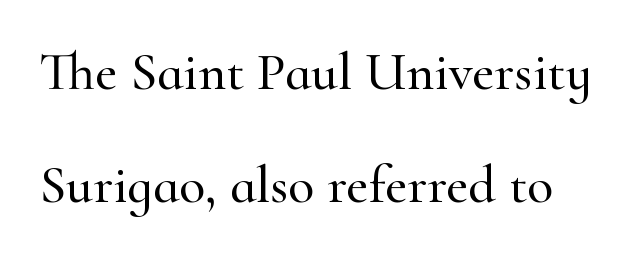
{"serif": "yes", "italic": "no", "width": "normal", "stroke_contrast": "high", "x_height": "small", "monospaced": "no", "underline": "no", "line_spacing": "loose", "line_spacing_ratio": 2.1, "letter_spacing": "normal", "letter_spacing_em": 0.0, "glyph_px": 54}
